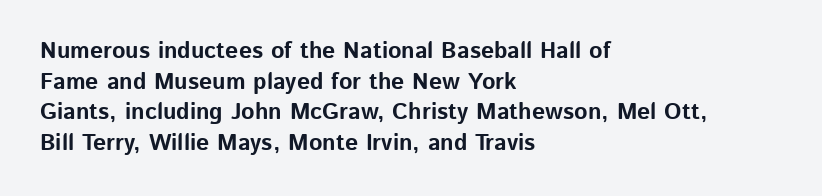
The image shows 23 px bold type, upright; set left-aligned, normal line spacing (1.33x), normal letter spacing, not underlined.
